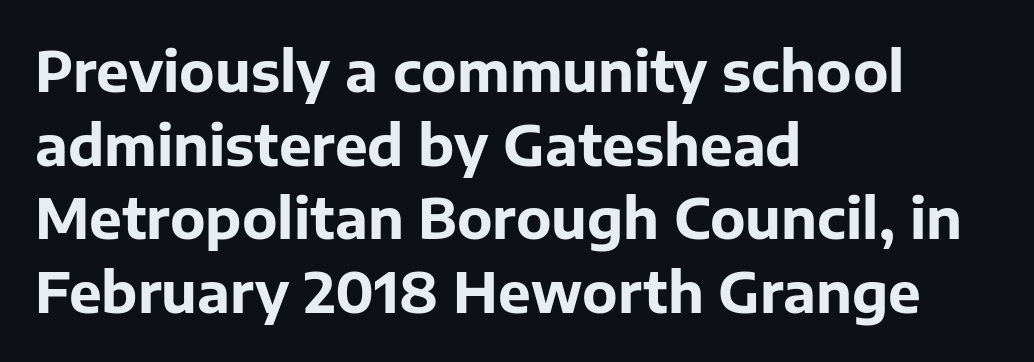
Q: Is the text bold? A: Yes.
Q: Is the text italic (slanted)? A: No, it is upright.
Q: Is the typeface a serif or a sans-serif typeface? A: Sans-serif.
Q: Is the text underlined? A: No.
Q: How is the paragraph aligned? A: Left-aligned.
Q: Is the spacing between letters normal or unusually wide? A: Normal.
Q: Is the spacing between lines tight, normal or loose? A: Normal.
Q: Width (condensed, normal, or wide)? A: Normal.
Q: Stroke contrast? A: Low.
Q: x-height? A: Medium.
Q: Monospaced? A: No.
